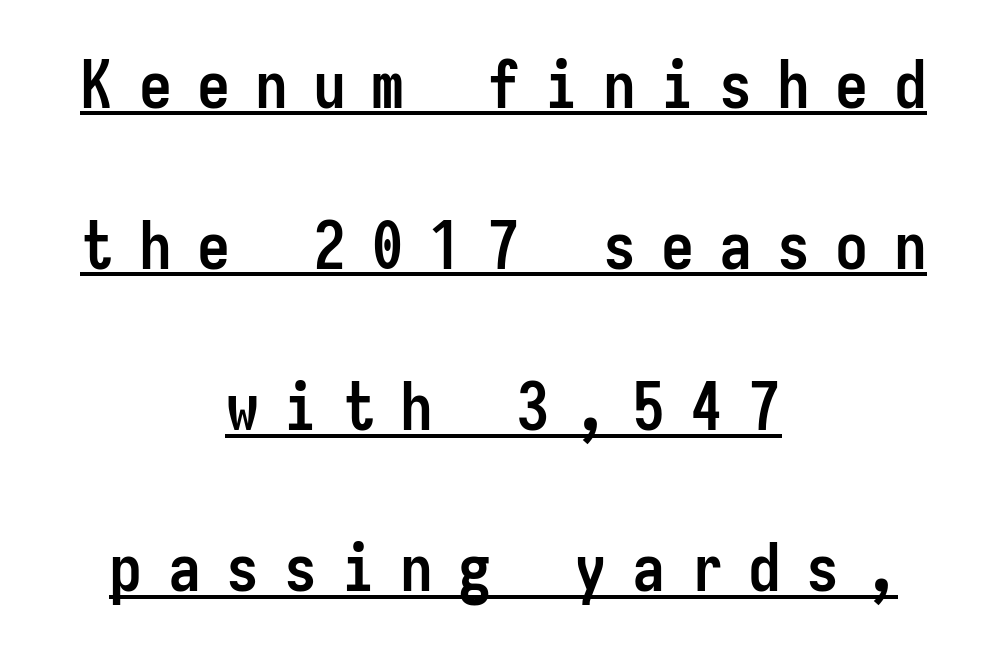
The image shows 66 px semibold, condensed sans-serif type, upright, monospaced; set centered, loose line spacing (2.44x), unusually wide letter spacing (+0.38 em), underlined; low stroke contrast and a medium x-height.
